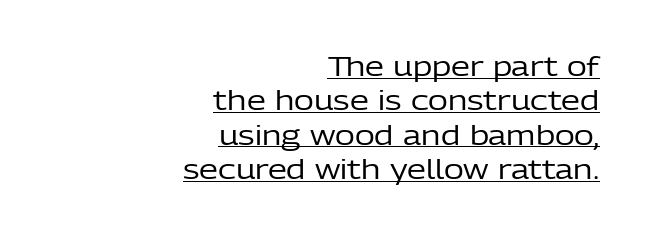
Q: Is the text bold? A: No.
Q: Is the text italic (slanted)? A: No, it is upright.
Q: Is the text underlined? A: Yes.
Q: How is the paragraph aligned? A: Right-aligned.
Q: Is the spacing between letters normal or unusually wide? A: Normal.
Q: Is the spacing between lines tight, normal or loose? A: Normal.
